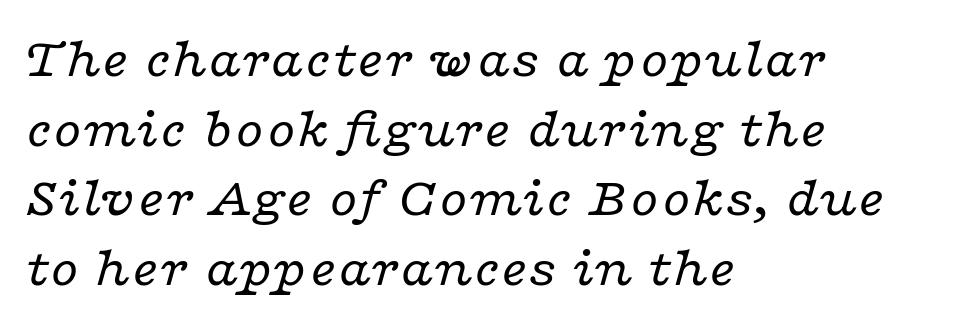
Layout note: lines flush left. The rendering applies a slant to the glyphs. The horizontal fit of the characters is conventional and even. Varying glyph widths throughout — classic text-font behaviour. Compared with a typical body face, this is equally light or lighter still. A clean baseline with only descenders dipping below it.
